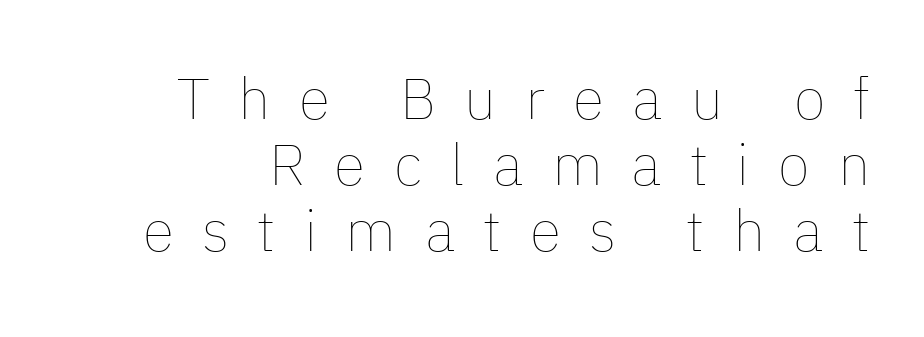
{"italic": "no", "bold": "no", "weight": "thin", "width": "normal", "stroke_contrast": "low", "x_height": "medium", "monospaced": "no", "underline": "no", "align": "right", "line_spacing": "tight", "line_spacing_ratio": 1.14, "letter_spacing": "wide", "letter_spacing_em": 0.49, "glyph_px": 58}
